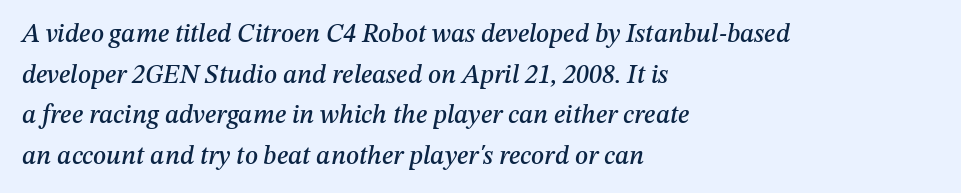
Rendered with sloped, italic letterforms. The setting favours the left margin, as ordinary paragraphs usually do. Letters rest on an invisible, unmarked baseline. Reading down the column, the eye jumps a familiar distance to each next line.
